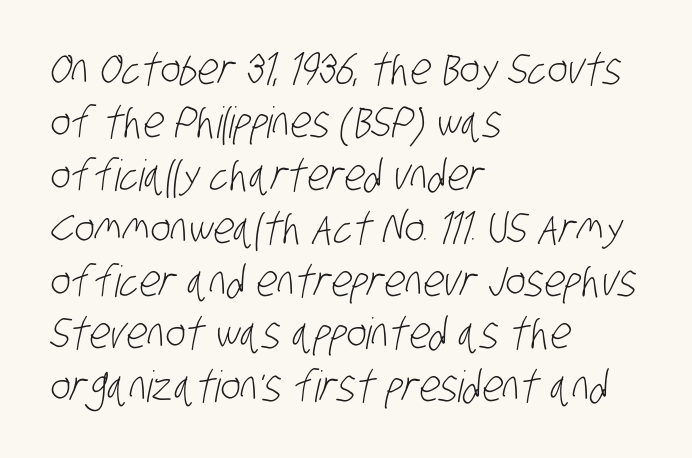
Q: Is the text bold? A: No.
Q: Is the typeface a serif or a sans-serif typeface? A: Sans-serif.
Q: Is the text underlined? A: No.
Q: How is the paragraph aligned? A: Left-aligned.
Q: Is the spacing between letters normal or unusually wide? A: Normal.
Q: Width (condensed, normal, or wide)? A: Condensed.
Q: Stroke contrast? A: Low.
Q: x-height? A: Large.
Q: Monospaced? A: No.
